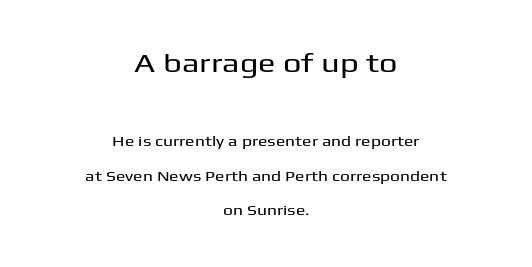
The image shows 26 px text type, upright; set centered, loose line spacing (2.47x), normal letter spacing, not underlined; the first (top) block is 1.86x larger.
